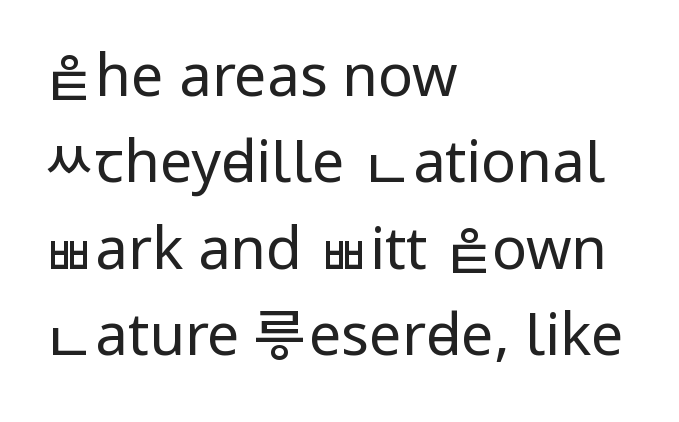
Q: Is the text bold? A: No.
Q: Is the text italic (slanted)? A: No, it is upright.
Q: Is the typeface a serif or a sans-serif typeface? A: Sans-serif.
Q: Is the text underlined? A: No.
Q: How is the paragraph aligned? A: Left-aligned.
Q: Is the spacing between letters normal or unusually wide? A: Normal.
Q: Is the spacing between lines tight, normal or loose? A: Normal.
Q: Width (condensed, normal, or wide)? A: Condensed.
Q: Stroke contrast? A: Low.
